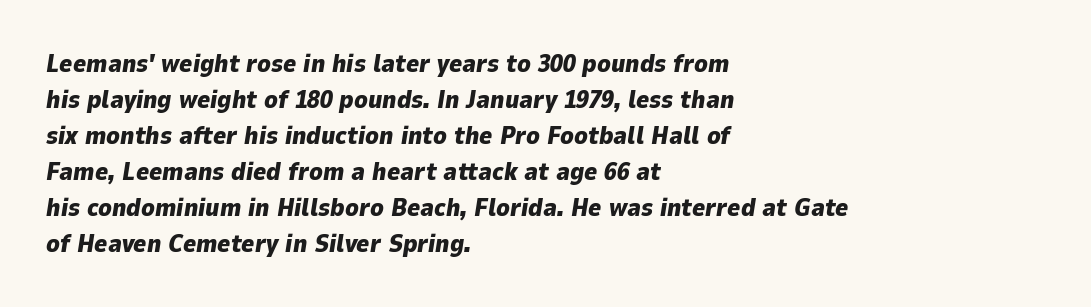
The image shows 25 px bold type, italic (leaning right); set left-aligned, normal line spacing (1.44x), normal letter spacing, not underlined.
